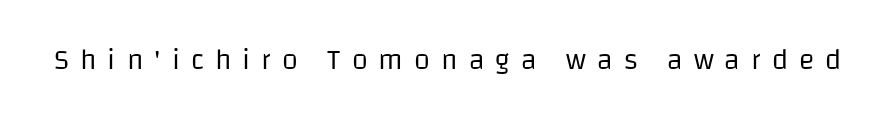
{"serif": "no", "italic": "no", "bold": "no", "weight": "regular", "width": "normal", "stroke_contrast": "low", "x_height": "large", "monospaced": "no", "underline": "no", "letter_spacing": "wide", "letter_spacing_em": 0.38, "glyph_px": 29}
